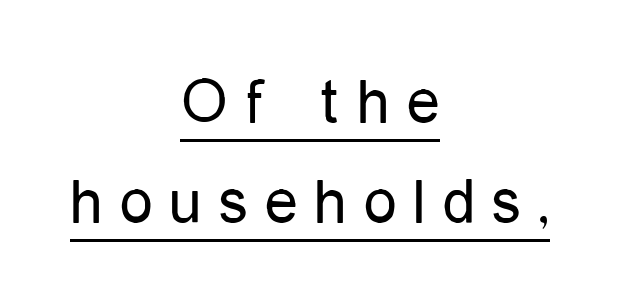
The image shows 66 px regular-weight, condensed sans-serif type, upright; set centered, normal line spacing (1.51x), unusually wide letter spacing (+0.26 em), underlined; low stroke contrast and a medium x-height.
